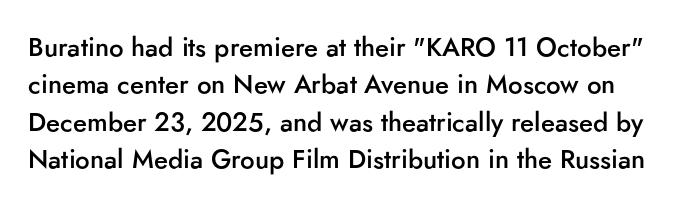
The face used here is rendered with its standard letterfit. Every letter is mildly thick-stroked: semibold rather than bold. The leading is moderate, giving the passage an even texture. A typesetter would mark this as roman, not italic. Lines of text with bare space underneath.
